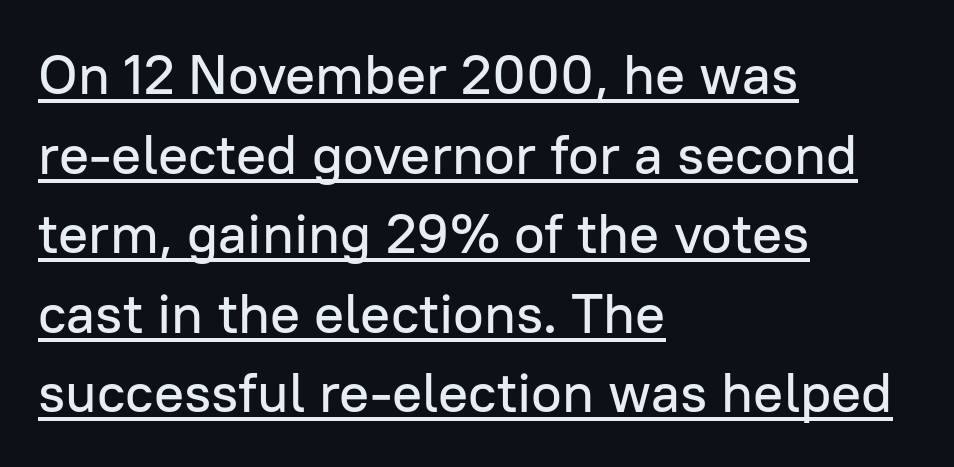
Q: Is the text italic (slanted)? A: No, it is upright.
Q: Is the typeface a serif or a sans-serif typeface? A: Sans-serif.
Q: Is the text underlined? A: Yes.
Q: How is the paragraph aligned? A: Left-aligned.
Q: Is the spacing between letters normal or unusually wide? A: Normal.
Q: Is the spacing between lines tight, normal or loose? A: Normal.
Q: Width (condensed, normal, or wide)? A: Normal.
Q: Stroke contrast? A: Low.
Q: x-height? A: Medium.
Q: Monospaced? A: No.
